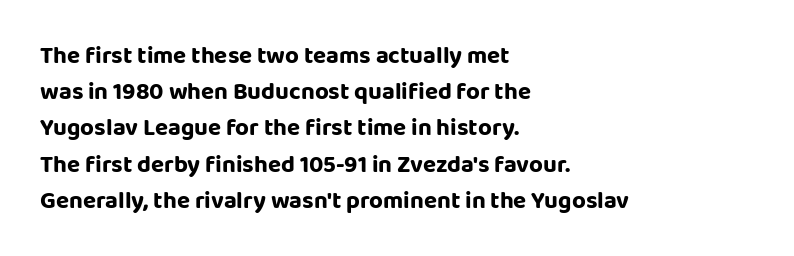
Leading: standard. Ascenders rise straight up at ninety degrees. Nobody drew a line under any word here. Here the glyphs are tracked normally, forming tight word shapes. All the whitespace from short lines collects on the right.
